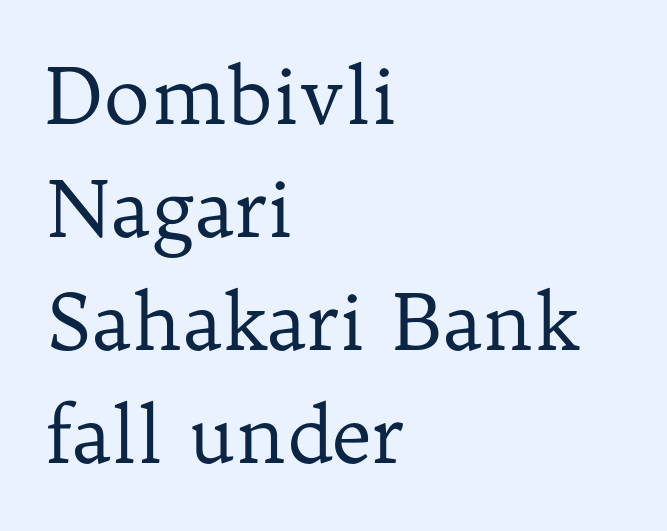
Q: Is the text bold? A: No.
Q: Is the text italic (slanted)? A: No, it is upright.
Q: Is the typeface a serif or a sans-serif typeface? A: Serif.
Q: Is the text underlined? A: No.
Q: How is the paragraph aligned? A: Left-aligned.
Q: Is the spacing between letters normal or unusually wide? A: Normal.
Q: Is the spacing between lines tight, normal or loose? A: Normal.
Q: Width (condensed, normal, or wide)? A: Normal.
Q: Stroke contrast? A: Low.
Q: x-height? A: Medium.
Q: Monospaced? A: No.
